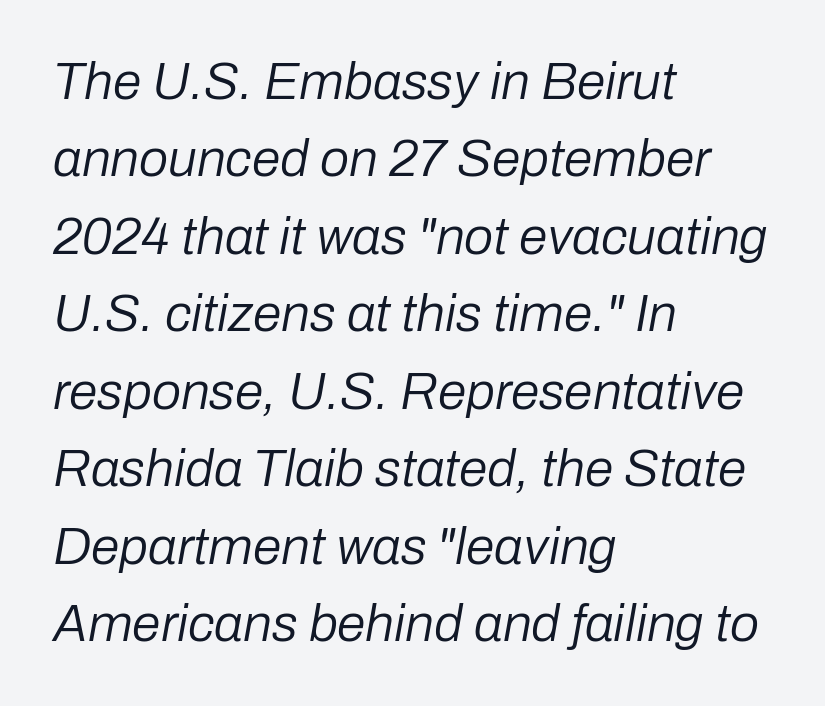
Think standard paragraph weight, or any step lighter than that. In CSS terms this would be text-align: left. The rendering applies a slant to the glyphs. The foot of each line stays bare and open. These lines are rendered in a variable-pitch font. Successive baselines arrive at the customary interval.
